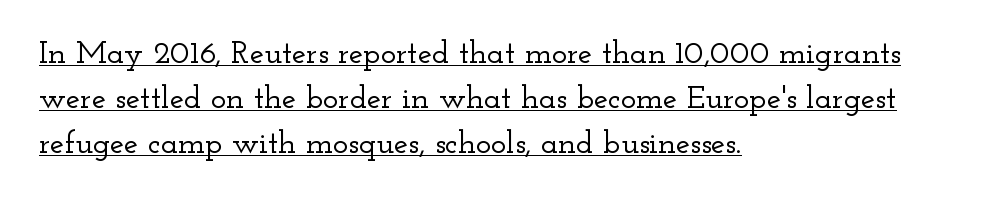
Q: Is the text italic (slanted)? A: No, it is upright.
Q: Is the typeface a serif or a sans-serif typeface? A: Serif.
Q: Is the text underlined? A: Yes.
Q: How is the paragraph aligned? A: Left-aligned.
Q: Is the spacing between letters normal or unusually wide? A: Normal.
Q: Is the spacing between lines tight, normal or loose? A: Normal.
Q: Width (condensed, normal, or wide)? A: Wide.
Q: Stroke contrast? A: Low.
Q: x-height? A: Small.
Q: Monospaced? A: No.
